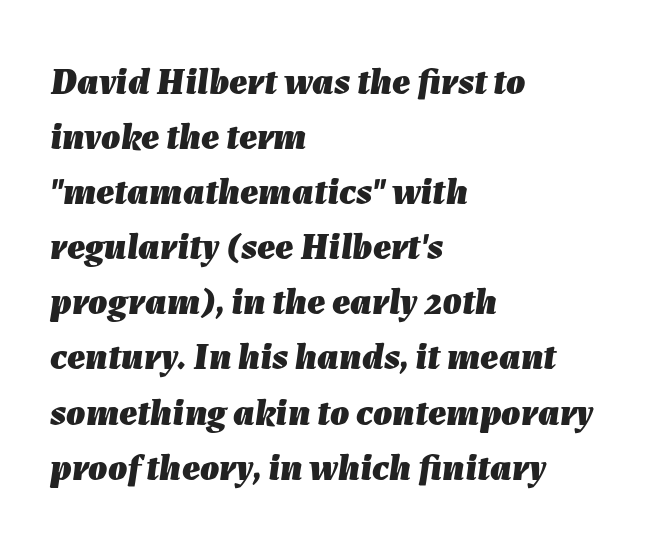
The letters advance in unequal steps, a hallmark of proportional type. Emphasis-style slanted type is in use. Line starts are locked; line ends wander. Clear beneath every line of the passage. The rows are spaced the way most documents space them. Between one letter and the next there's only the usual sliver of space.
